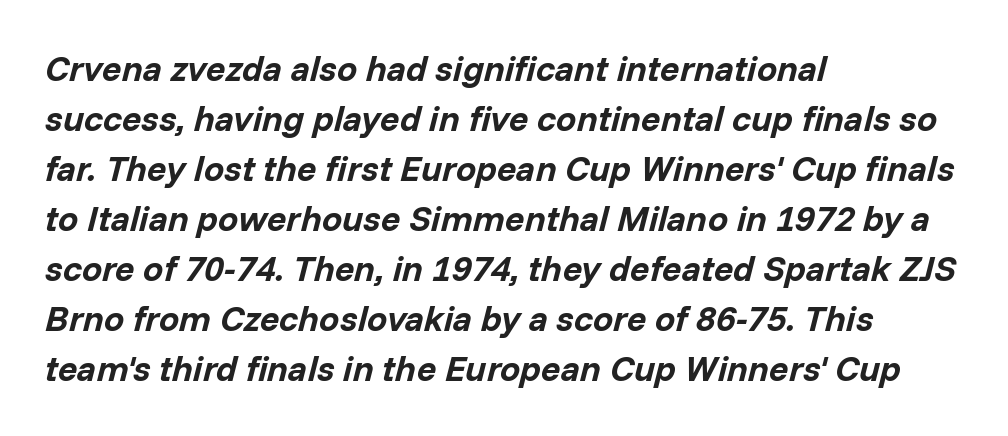
{"italic": "yes", "lean": "right", "slant_degrees": 14, "bold": "yes", "weight": "bold", "width": "normal", "stroke_contrast": "low", "x_height": "medium", "monospaced": "no", "underline": "no", "align": "left", "line_spacing": "normal", "line_spacing_ratio": 1.39, "letter_spacing": "normal", "letter_spacing_em": 0.0, "glyph_px": 36}
